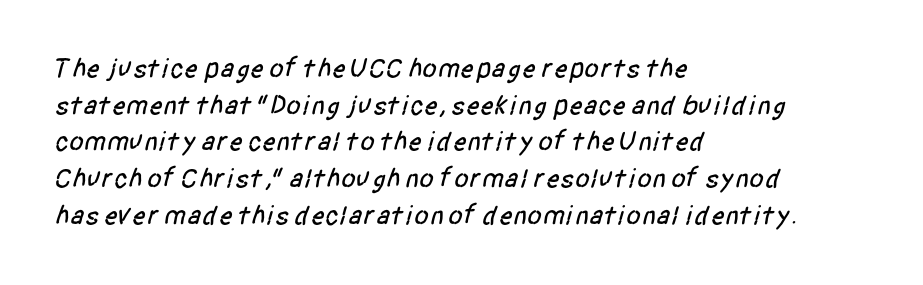
{"underline": "no", "align": "left", "line_spacing": "normal", "line_spacing_ratio": 1.36, "letter_spacing": "normal", "letter_spacing_em": 0.0, "glyph_px": 27}
